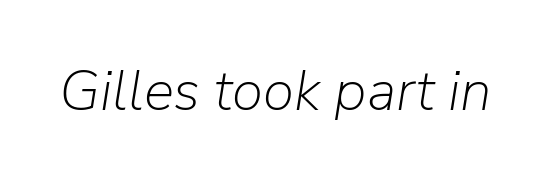
{"italic": "yes", "lean": "right", "slant_degrees": 9, "bold": "no", "weight": "light", "width": "normal", "stroke_contrast": "low", "x_height": "medium", "monospaced": "no", "underline": "no", "letter_spacing": "normal", "letter_spacing_em": 0.0, "glyph_px": 57}
